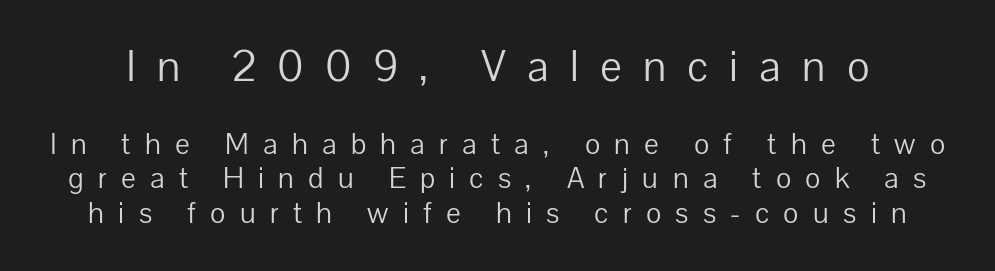
Character widths vary here, with narrow letters taking less room than wide ones. If you squint, the top block still reads clearly — it's the larger of the two. Each row of text sits above clean, open space. Inter-character spacing is expanded well beyond the font's built-in metrics.
